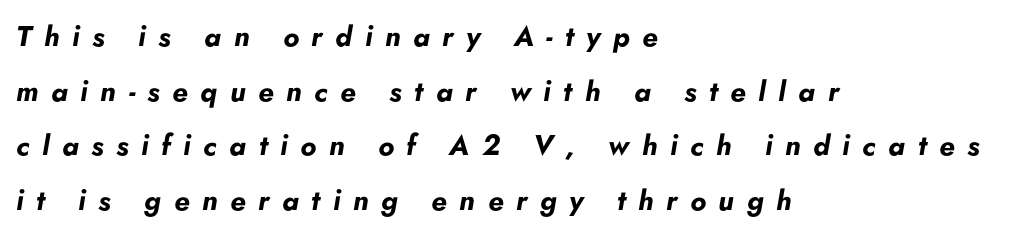
The leading is generous, giving the passage an open texture. The typesetting leans heavy: a genuine bold. Italic: yes, the glyphs are oblique. This rendering uses left alignment, leaving the right contour irregular. Nobody drew a line under any word here. The passage shown has open, widely tracked lettering throughout.
